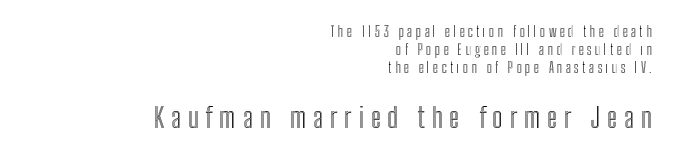
The image shows 28 px condensed type, upright; set right-aligned, normal line spacing (1.3x), unusually wide letter spacing (+0.24 em), not underlined; the second (bottom) block is 2.0x larger; a medium x-height.
